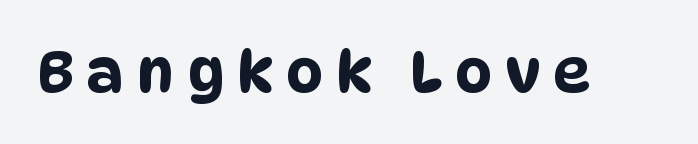
The image shows 58 px condensed sans-serif type; set unusually wide letter spacing (+0.23 em), not underlined; low stroke contrast and a large x-height.
